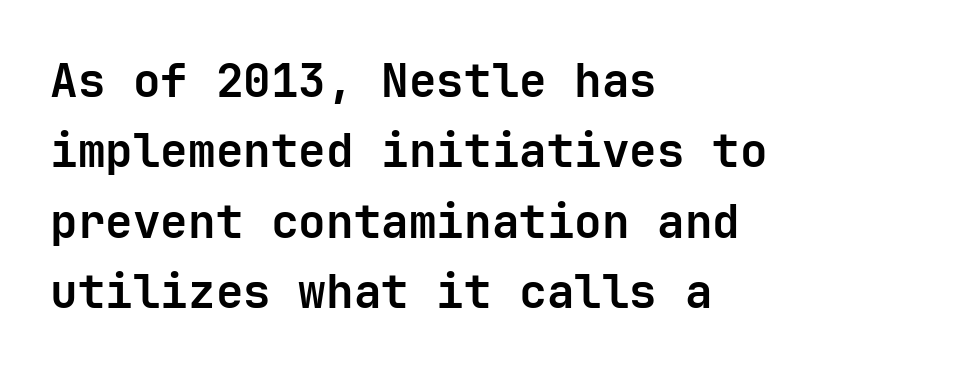
The image shows 46 px bold sans-serif type, upright, monospaced; set left-aligned, normal line spacing (1.53x), normal letter spacing, not underlined; low stroke contrast and a medium x-height.
